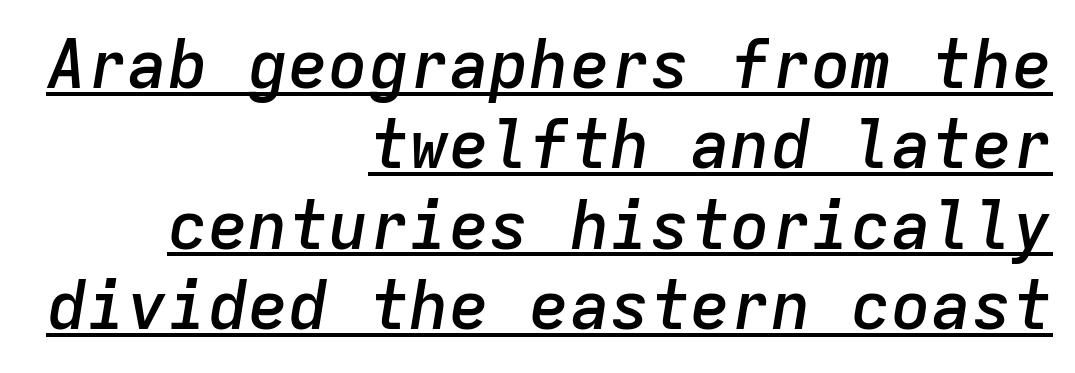
The image shows 67 px semibold type, italic (leaning right), monospaced; set right-aligned, line spacing 1.2x, normal letter spacing, underlined; low stroke contrast and a medium x-height.
